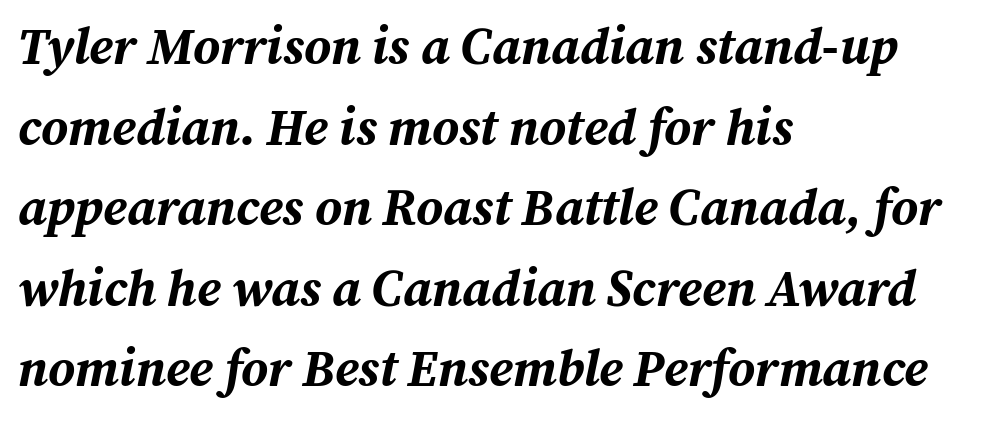
{"italic": "yes", "lean": "right", "slant_degrees": 12, "bold": "yes", "weight": "bold", "width": "normal", "stroke_contrast": "medium", "x_height": "medium", "monospaced": "no", "underline": "no", "align": "left", "line_spacing": "normal", "line_spacing_ratio": 1.58, "letter_spacing": "normal", "letter_spacing_em": 0.0, "glyph_px": 51}
